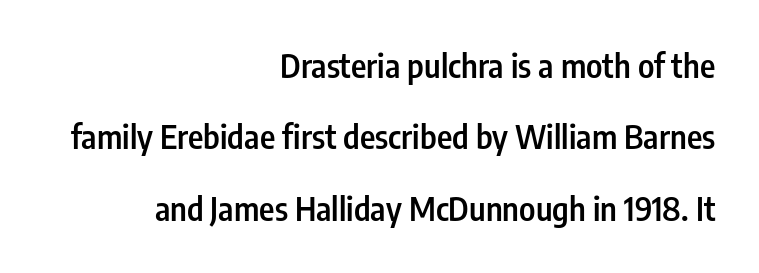
Q: Is the text bold? A: Semi-bold.
Q: Is the text italic (slanted)? A: No, it is upright.
Q: Is the typeface a serif or a sans-serif typeface? A: Sans-serif.
Q: Is the text underlined? A: No.
Q: How is the paragraph aligned? A: Right-aligned.
Q: Is the spacing between letters normal or unusually wide? A: Normal.
Q: Is the spacing between lines tight, normal or loose? A: Loose.
Q: Width (condensed, normal, or wide)? A: Condensed.
Q: Stroke contrast? A: Low.
Q: x-height? A: Medium.
Q: Monospaced? A: No.
